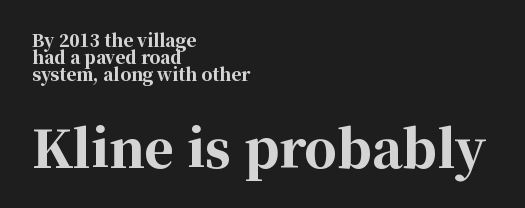
A dark, heavy texture on the line: the type is bold. Posture: vertical. Clear beneath every line of the passage. Words appear dense and cohesive because spacing is normal.
